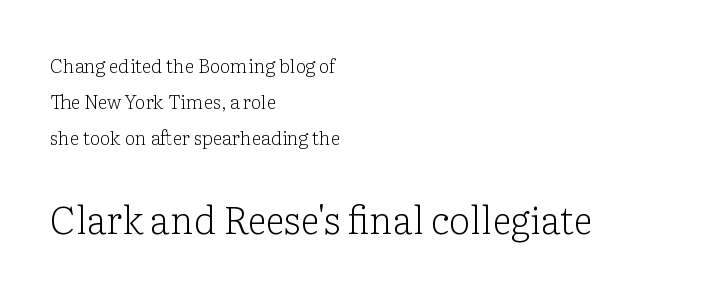
{"serif": "yes", "italic": "no", "bold": "no", "weight": "light", "width": "normal", "stroke_contrast": "low", "x_height": "medium", "monospaced": "no", "underline": "no", "align": "left", "line_spacing": "loose", "line_spacing_ratio": 1.9, "letter_spacing": "normal", "letter_spacing_em": 0.0, "larger_block": "second", "size_ratio": 2.0, "glyph_px": 38}
